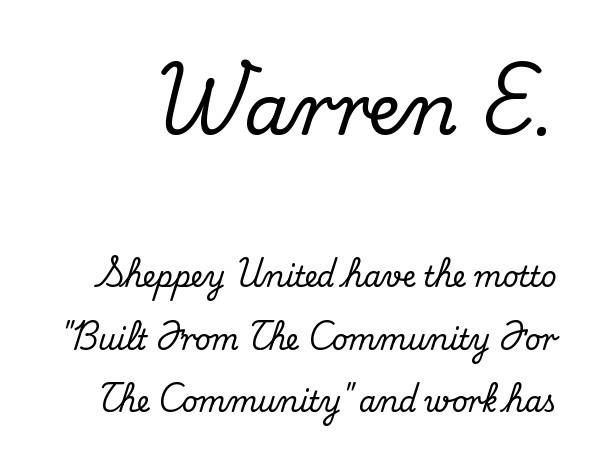
No extra tracking has been applied to these lines. The designer gave the opening block more size than the closing block. A bare baseline throughout the passage. The letters carry serifs — small finishing strokes at the ends of their stems.
